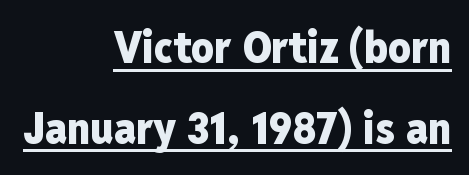
{"serif": "no", "italic": "no", "bold": "yes", "weight": "heavy", "width": "condensed", "stroke_contrast": "low", "x_height": "medium", "monospaced": "no", "underline": "yes", "align": "right", "line_spacing_ratio": 1.83, "letter_spacing": "normal", "letter_spacing_em": 0.0, "glyph_px": 44}
